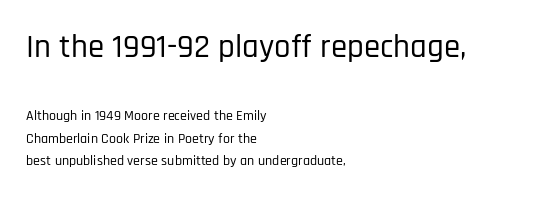
{"serif": "no", "italic": "no", "width": "condensed", "stroke_contrast": "low", "x_height": "large", "monospaced": "no", "underline": "no", "align": "left", "line_spacing": "normal", "line_spacing_ratio": 1.62, "letter_spacing": "normal", "letter_spacing_em": 0.0, "larger_block": "first", "size_ratio": 2.36, "glyph_px": 33}
